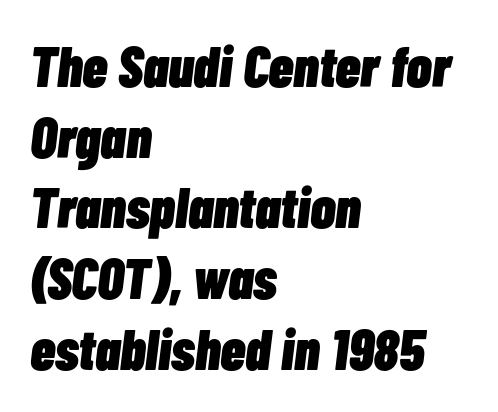
Proportional: the letters do not fall into vertical columns. The passage shown is not underscored anywhere. Is the block centered? No — it sits flush against the left margin. Typographic density is high because the face is bold. The axis of the letterforms is tilted away from vertical. No extra tracking has been applied to these lines.
